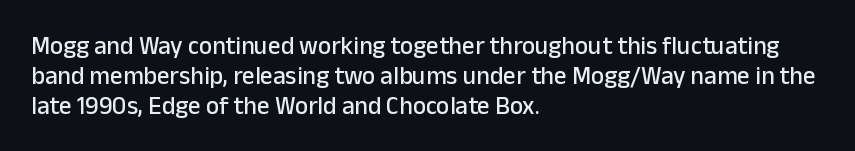
Q: Is the text italic (slanted)? A: No, it is upright.
Q: Is the text underlined? A: No.
Q: How is the paragraph aligned? A: Left-aligned.
Q: Is the spacing between letters normal or unusually wide? A: Normal.
